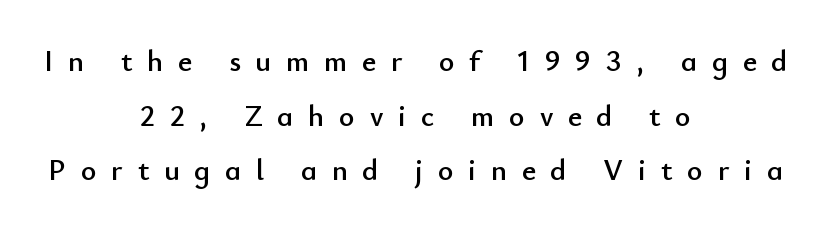
The image shows 30 px sans-serif type, upright; set centered, line spacing 1.82x, unusually wide letter spacing (+0.49 em), not underlined; low stroke contrast and a small x-height.
